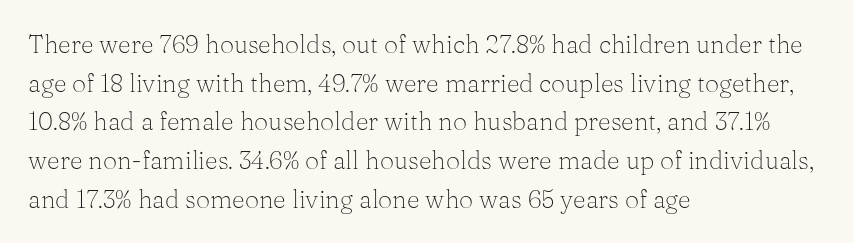
Notice how descenders clear the ascenders below comfortably — that's standard leading. Posture: vertical. Letter spacing: default. This rendering uses left alignment, leaving the right contour irregular.
